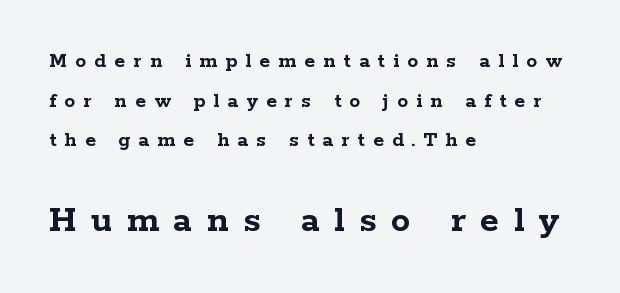
{"serif": "yes", "italic": "no", "bold": "yes", "weight": "semibold", "width": "wide", "stroke_contrast": "low", "x_height": "medium", "monospaced": "no", "underline": "no", "align": "left", "line_spacing_ratio": 1.8, "letter_spacing": "wide", "letter_spacing_em": 0.37, "larger_block": "second", "size_ratio": 1.77, "glyph_px": 39}
